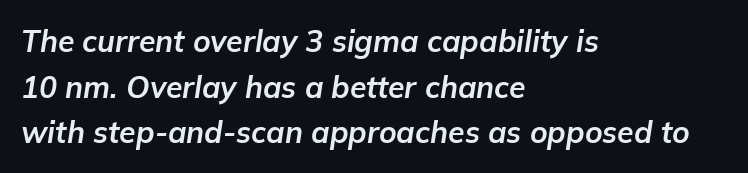
The rendering uses natural spacing where letterforms have individual widths. Yep, that's italic — everything's leaning. Default kerning and tracking; the words read as compact shapes. In CSS terms this would be text-align: left.
